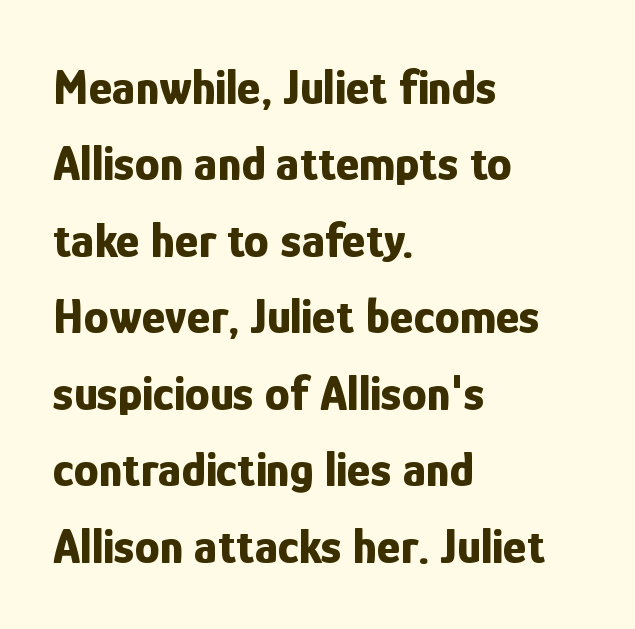
The image shows 50 px bold, condensed sans-serif type, upright; set left-aligned, normal line spacing (1.53x), normal letter spacing, not underlined; low stroke contrast and a medium x-height.
